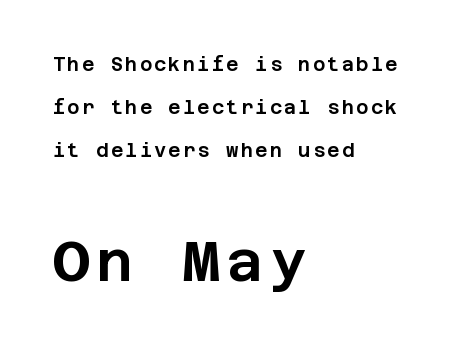
{"serif": "no", "italic": "no", "width": "normal", "stroke_contrast": "low", "x_height": "large", "underline": "no", "align": "left", "line_spacing": "loose", "line_spacing_ratio": 2.26, "larger_block": "second", "size_ratio": 3.0, "glyph_px": 57}
